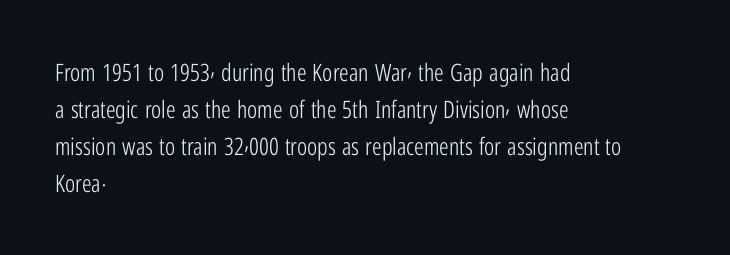
Q: Is the text bold? A: No.
Q: Is the text italic (slanted)? A: No, it is upright.
Q: Is the text underlined? A: No.
Q: How is the paragraph aligned? A: Left-aligned.
Q: Is the spacing between letters normal or unusually wide? A: Normal.
Q: Is the spacing between lines tight, normal or loose? A: Normal.
